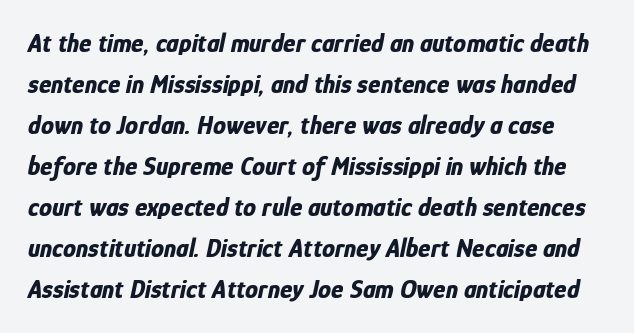
Q: Is the text bold? A: Yes.
Q: Is the text italic (slanted)? A: Yes, it leans right by about 12 degrees.
Q: Is the text underlined? A: No.
Q: Is the spacing between letters normal or unusually wide? A: Normal.
Q: Is the spacing between lines tight, normal or loose? A: Normal.
